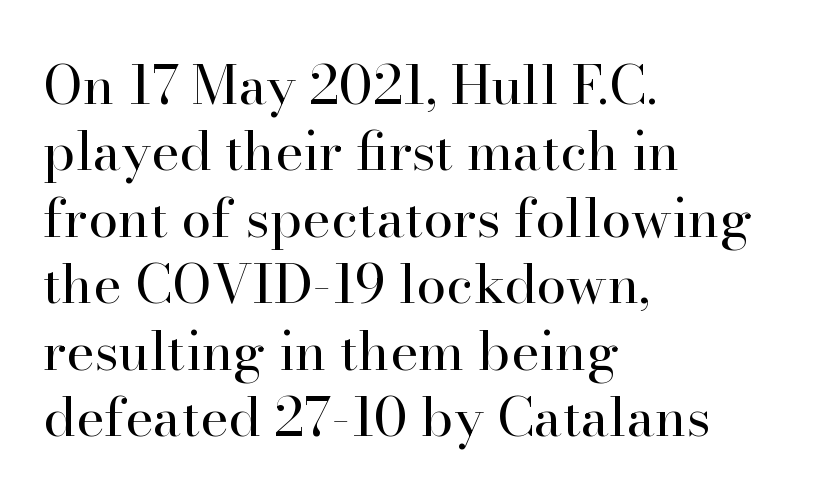
Q: Is the text bold? A: No.
Q: Is the text italic (slanted)? A: No, it is upright.
Q: Is the typeface a serif or a sans-serif typeface? A: Serif.
Q: Is the text underlined? A: No.
Q: How is the paragraph aligned? A: Left-aligned.
Q: Is the spacing between letters normal or unusually wide? A: Normal.
Q: Width (condensed, normal, or wide)? A: Normal.
Q: Stroke contrast? A: High.
Q: x-height? A: Small.
Q: Monospaced? A: No.
